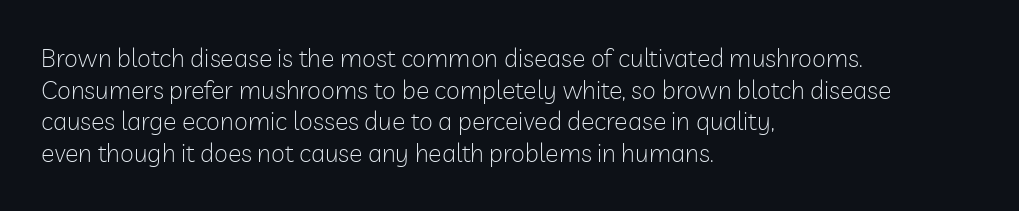
The image shows 25 px text type, upright; set left-aligned, normal line spacing (1.27x), normal letter spacing, not underlined.
